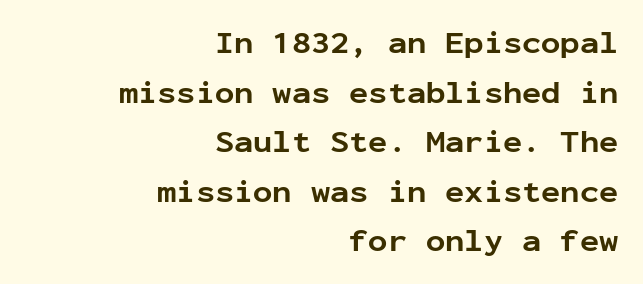
The image shows 32 px bold sans-serif type, upright, monospaced; set right-aligned, normal line spacing (1.55x), normal letter spacing, not underlined; low stroke contrast and a medium x-height.
